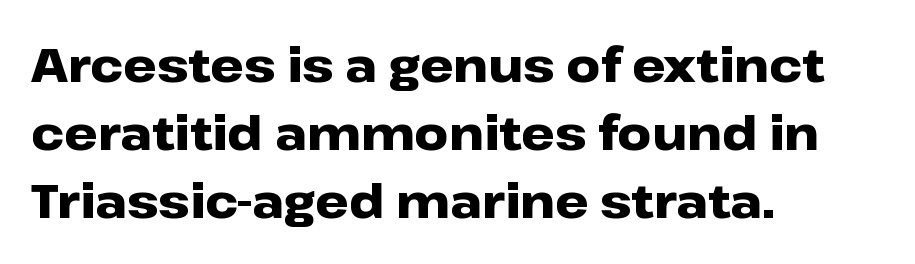
The image shows 47 px heavy, wide sans-serif type, upright; set left-aligned, normal line spacing (1.45x), normal letter spacing, not underlined; low stroke contrast and a medium x-height.
